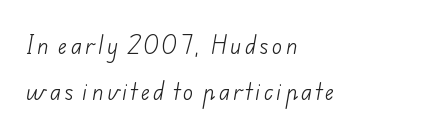
This is not heavy type; no bold has been used. Casual observation: everything's shoved over to the left. Plain, unruled lines of type. Quick note: interline space is abundant.
